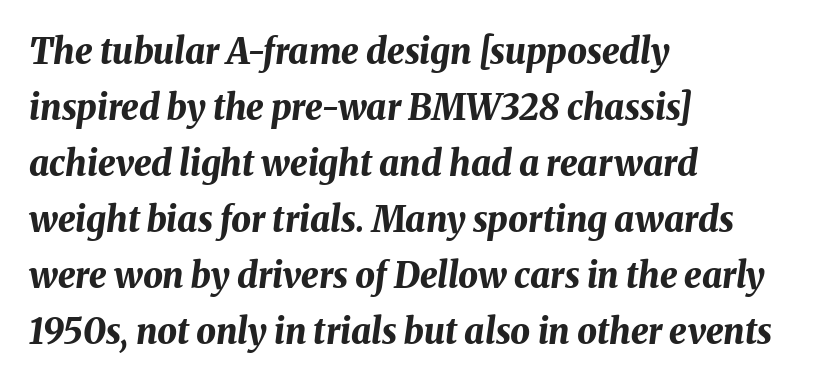
Type without underlining. The lines are quadded left. These words are printed bold, with thick strokes throughout. The letters are slanted; this is an italic face. This rendering leaves character spacing at its baseline value.
